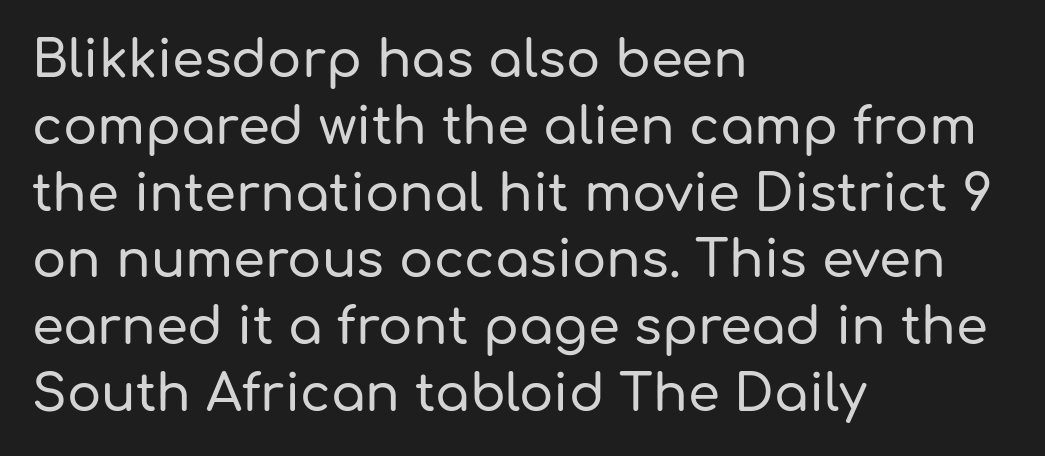
Rule under the text: the space is simply empty. The rendering uses natural spacing where letterforms have individual widths. These lines were composed using upright roman letters. Serifs: no, the terminals of the letterforms are clean. The lines sit at an ordinary, default distance from one another.
